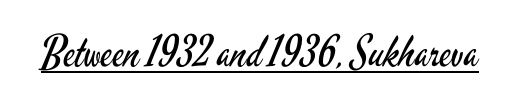
Q: Is the text bold? A: No.
Q: Is the text italic (slanted)? A: Yes.
Q: Is the typeface a serif or a sans-serif typeface? A: Sans-serif.
Q: Is the text underlined? A: Yes.
Q: Is the spacing between letters normal or unusually wide? A: Normal.
Q: Width (condensed, normal, or wide)? A: Condensed.
Q: Stroke contrast? A: Low.
Q: x-height? A: Small.
Q: Monospaced? A: No.
